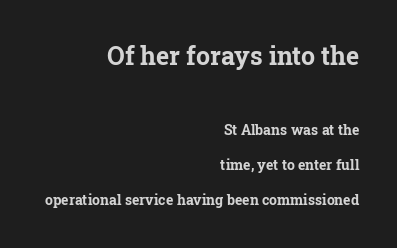
The image shows 25 px bold type, upright; set right-aligned, loose line spacing (2.5x), normal letter spacing, not underlined; the first (top) block is 1.79x larger.
